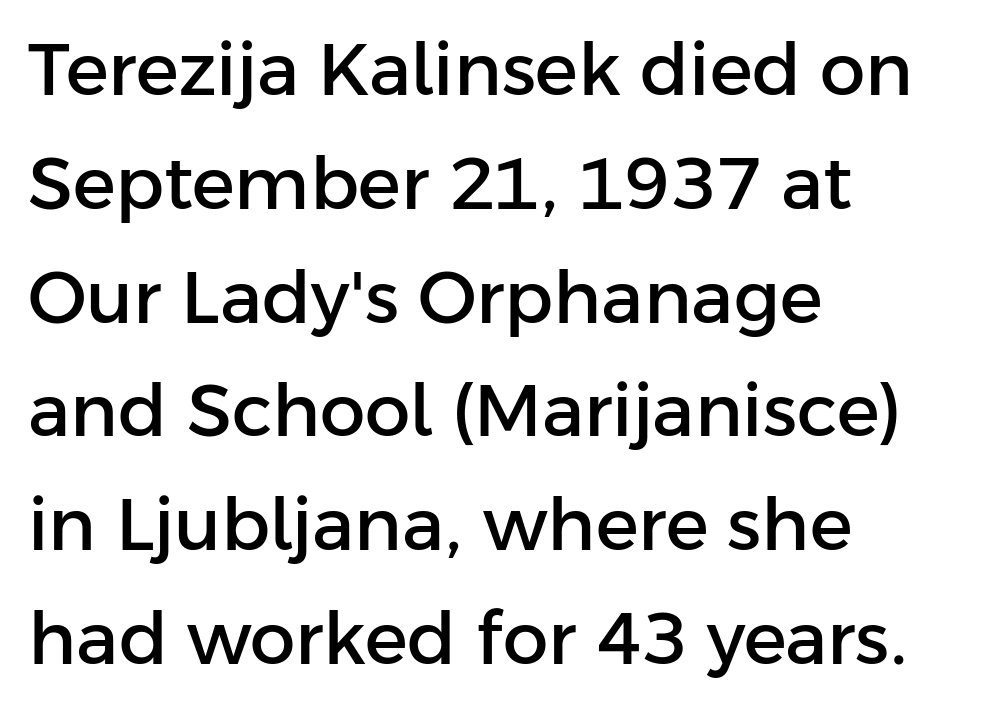
Tall strokes in this sample are plumb rather than angled. Think of a printed novel: that variable character pitch is what you see here. Nobody drew a line under any word here. Each letter's strokes conclude bluntly, with no projecting serifs. Notice how descenders clear the ascenders below comfortably — that's standard leading. Does the copy run flush right? No — it runs flush left.
